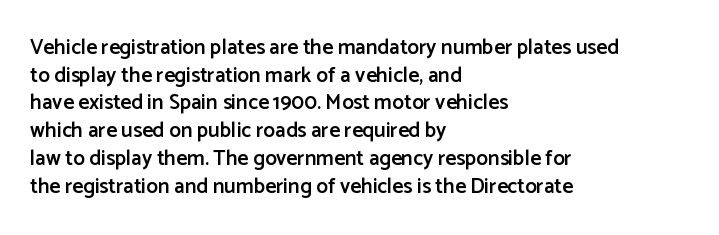
{"italic": "no", "bold": "semi", "underline": "no", "align": "left", "line_spacing": "normal", "line_spacing_ratio": 1.32, "letter_spacing": "normal", "letter_spacing_em": 0.0, "glyph_px": 21}
